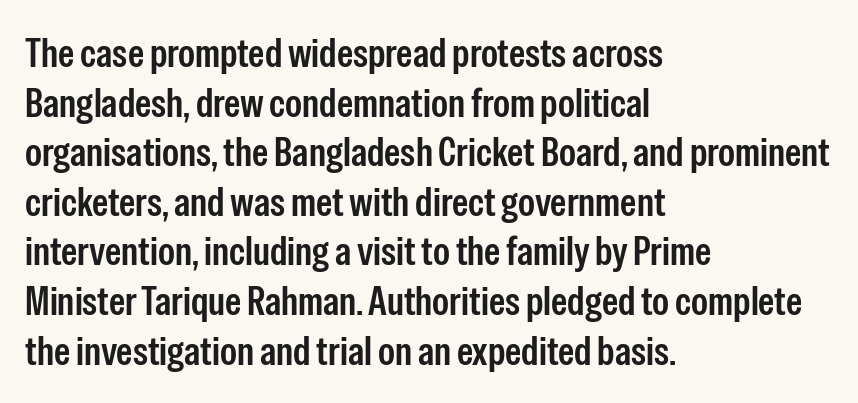
The image shows 41 px semibold, condensed sans-serif type, upright; set left-aligned, line spacing 1.21x, normal letter spacing, not underlined; low stroke contrast and a medium x-height.
